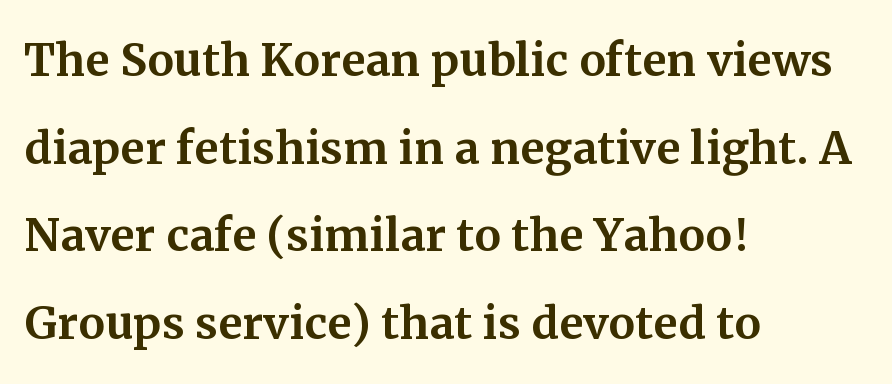
The image shows 60 px serif type, upright; set left-aligned, normal line spacing (1.46x), normal letter spacing, not underlined; medium stroke contrast and a medium x-height.
